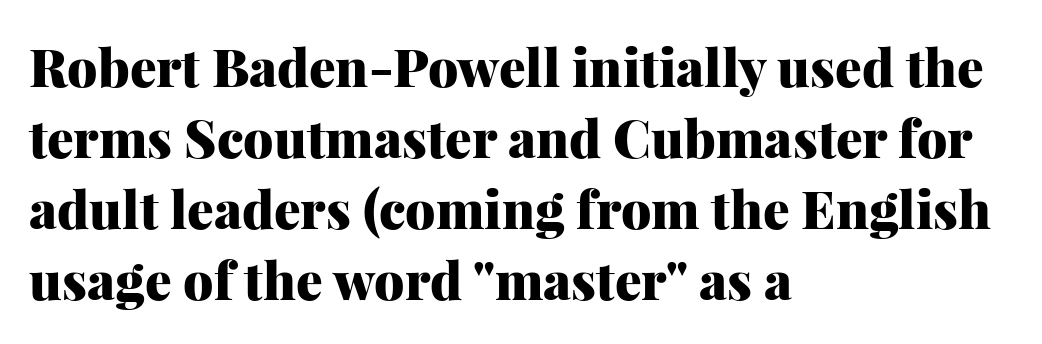
{"serif": "yes", "italic": "no", "bold": "yes", "weight": "heavy", "width": "normal", "stroke_contrast": "medium", "x_height": "medium", "monospaced": "no", "underline": "no", "align": "left", "line_spacing": "normal", "line_spacing_ratio": 1.34, "letter_spacing": "normal", "letter_spacing_em": 0.0, "glyph_px": 53}
